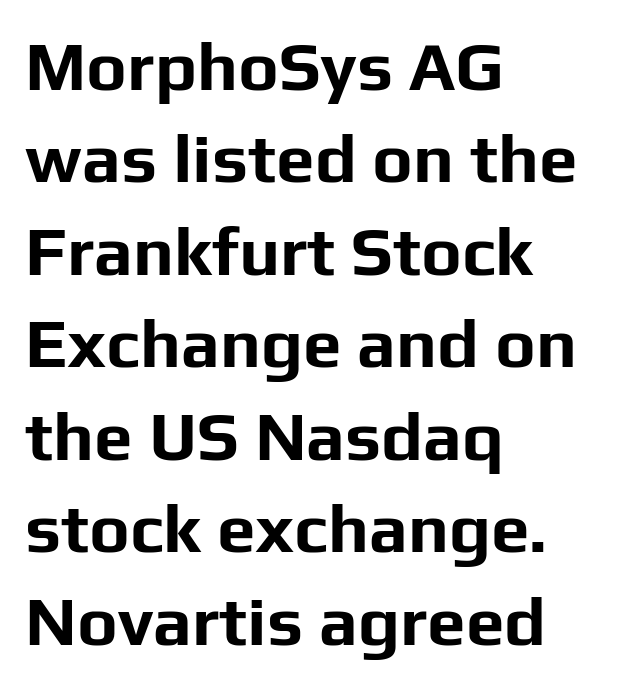
Note the varied advance widths — an 'i' is clearly narrower than an 'm'. Just letters on the line, the space beneath them empty. Each new line begins a customary step beneath the previous one. Grotesque or geometric, the face here clearly has no serifs.
